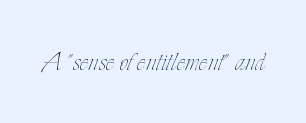
Q: Is the text bold? A: No.
Q: Is the text italic (slanted)? A: Yes.
Q: Is the text underlined? A: No.
Q: Is the spacing between letters normal or unusually wide? A: Normal.
Q: Width (condensed, normal, or wide)? A: Condensed.
Q: Stroke contrast? A: Low.
Q: x-height? A: Small.
Q: Monospaced? A: No.
